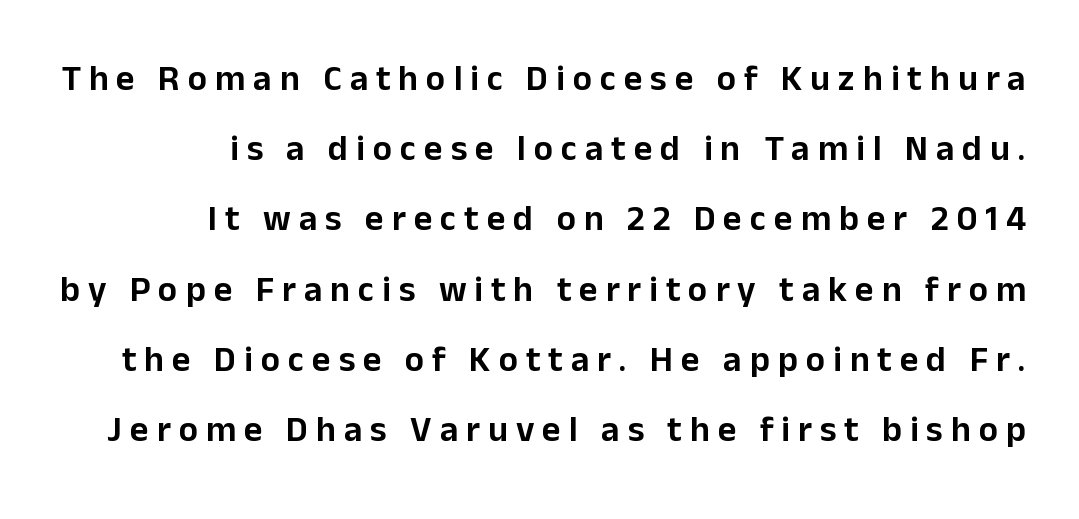
{"serif": "no", "italic": "no", "width": "normal", "stroke_contrast": "low", "x_height": "medium", "monospaced": "no", "underline": "no", "align": "right", "line_spacing": "loose", "line_spacing_ratio": 1.95, "letter_spacing": "wide", "letter_spacing_em": 0.22, "glyph_px": 36}
